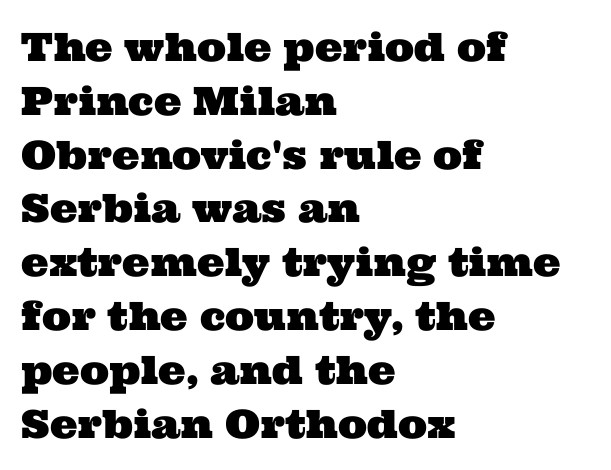
The face used here is proportionally spaced, like ordinary book or web type. Leading: standard. The font family rendered here belongs to the serif group. The glyphs are unaccompanied by any horizontal stroke below them. The gaps between neighbouring characters are ordinary and unremarkable.
